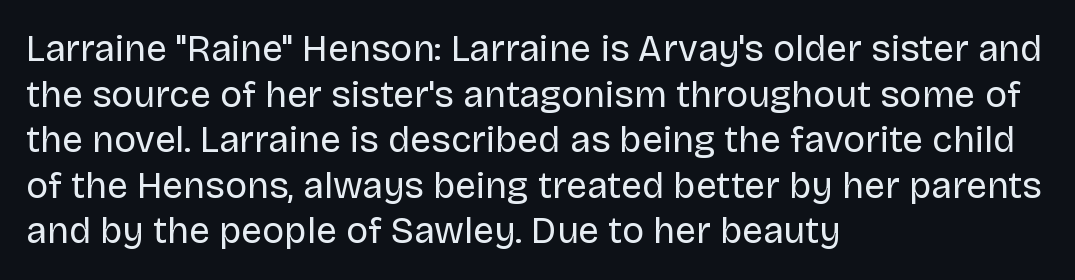
{"serif": "no", "italic": "no", "bold": "no", "weight": "regular", "width": "normal", "stroke_contrast": "low", "x_height": "large", "monospaced": "no", "underline": "no", "align": "left", "line_spacing_ratio": 1.23, "letter_spacing": "normal", "letter_spacing_em": 0.0, "glyph_px": 37}
